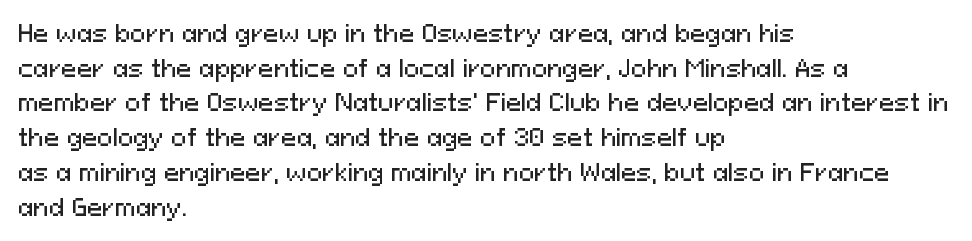
{"italic": "no", "underline": "no", "align": "left", "line_spacing": "normal", "line_spacing_ratio": 1.51, "letter_spacing": "normal", "letter_spacing_em": 0.0, "glyph_px": 23}
